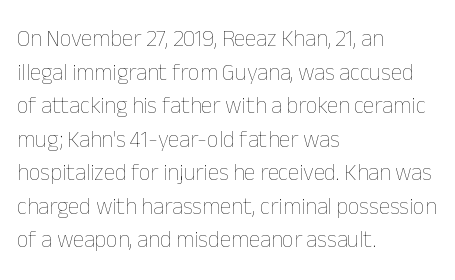
{"italic": "no", "bold": "no", "underline": "no", "align": "left", "line_spacing": "normal", "line_spacing_ratio": 1.46, "letter_spacing": "normal", "letter_spacing_em": 0.0, "glyph_px": 23}
